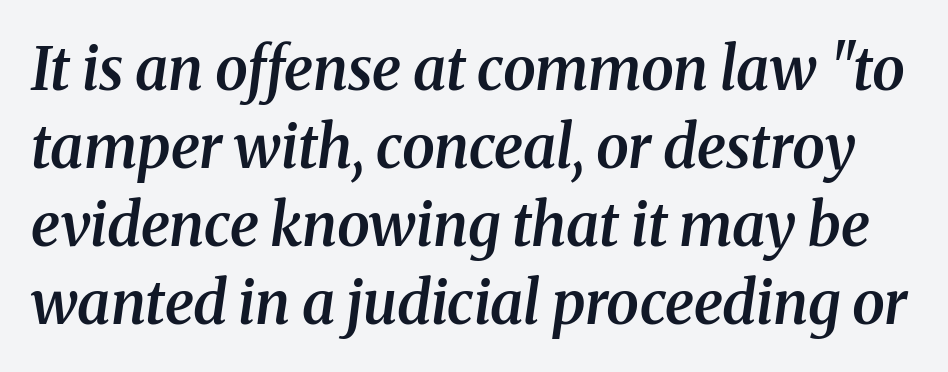
Is the type slanted? Yes — the strokes lean at a clear angle. What's the leading like? Ordinary, nothing unusual. You could not count columns in this text — the font is proportionally spaced. Moderately thickened strokes mark this as semibold type.
